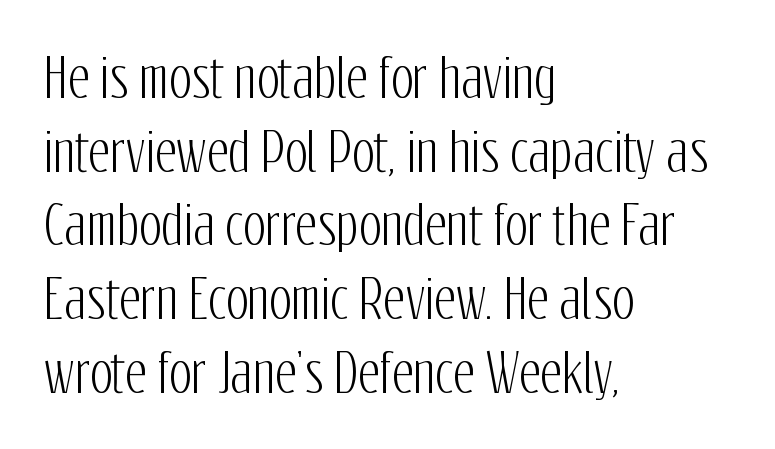
{"serif": "no", "italic": "no", "width": "condensed", "stroke_contrast": "low", "x_height": "medium", "monospaced": "no", "underline": "no", "align": "left", "line_spacing": "normal", "line_spacing_ratio": 1.39, "letter_spacing": "normal", "letter_spacing_em": 0.0, "glyph_px": 53}
